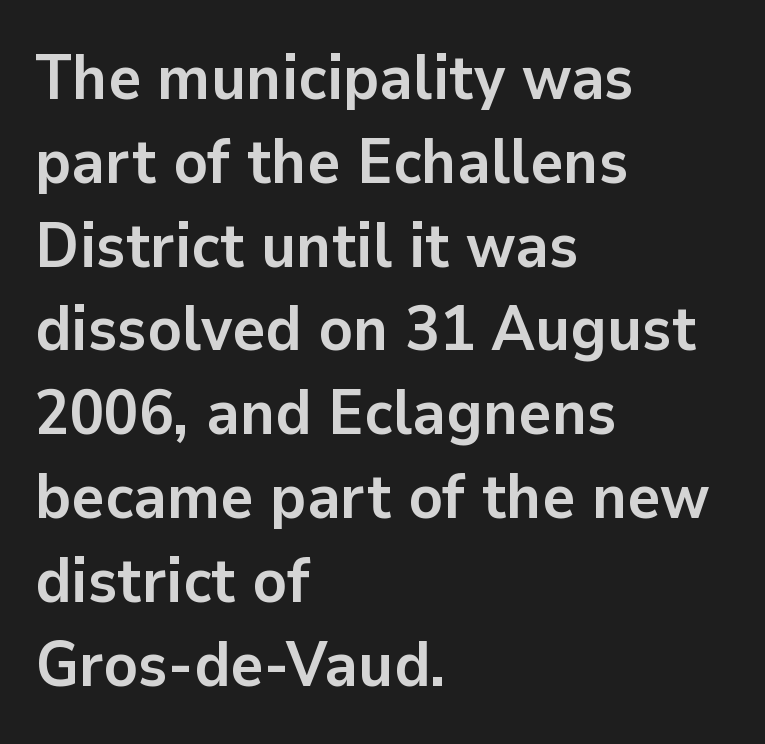
The image shows 63 px semibold sans-serif type, upright; set left-aligned, normal line spacing (1.33x), normal letter spacing, not underlined; low stroke contrast and a medium x-height.
